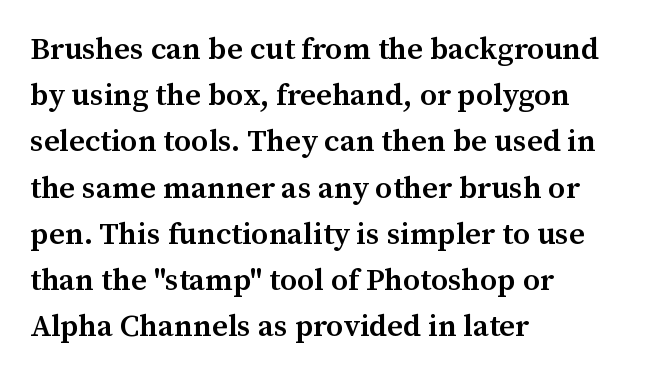
Q: Is the text bold? A: Semi-bold.
Q: Is the text italic (slanted)? A: No, it is upright.
Q: Is the typeface a serif or a sans-serif typeface? A: Serif.
Q: Is the text underlined? A: No.
Q: How is the paragraph aligned? A: Left-aligned.
Q: Is the spacing between letters normal or unusually wide? A: Normal.
Q: Is the spacing between lines tight, normal or loose? A: Normal.
Q: Width (condensed, normal, or wide)? A: Normal.
Q: Stroke contrast? A: Medium.
Q: x-height? A: Medium.
Q: Monospaced? A: No.
